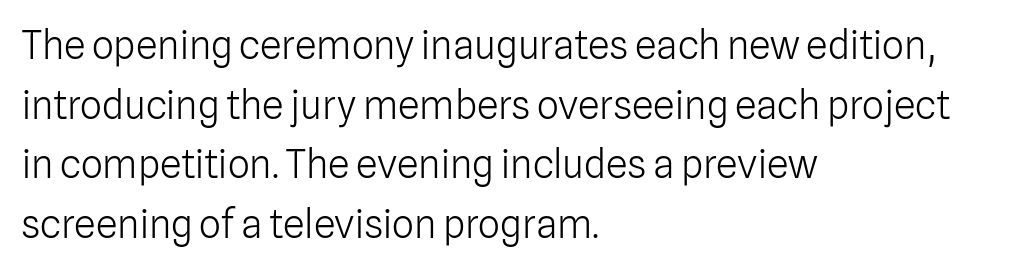
The image shows 39 px light sans-serif type, upright; set left-aligned, normal line spacing (1.53x), normal letter spacing, not underlined; low stroke contrast and a medium x-height.
